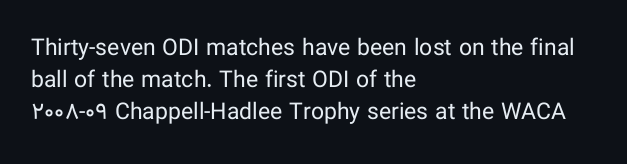
{"italic": "no", "bold": "no", "underline": "no", "align": "left", "line_spacing": "normal", "line_spacing_ratio": 1.4, "letter_spacing": "normal", "letter_spacing_em": 0.0, "glyph_px": 23}
